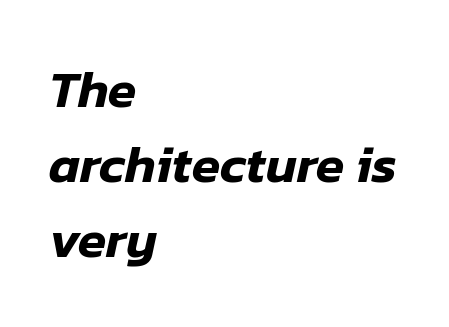
The image shows 52 px text type, italic (leaning right); set left-aligned, normal line spacing (1.44x), normal letter spacing, not underlined; low stroke contrast and a medium x-height.
